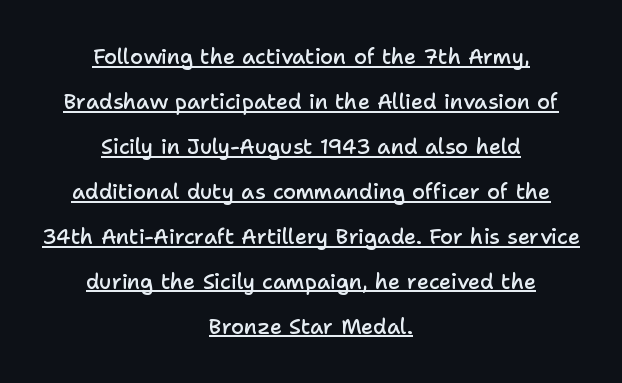
The image shows 21 px text type, upright; set centered, loose line spacing (2.14x), normal letter spacing, underlined.
